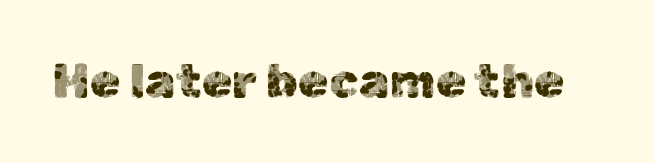
Q: Is the text italic (slanted)? A: No, it is upright.
Q: Is the typeface a serif or a sans-serif typeface? A: Sans-serif.
Q: Is the text underlined? A: No.
Q: Is the spacing between letters normal or unusually wide? A: Normal.
Q: Width (condensed, normal, or wide)? A: Normal.
Q: x-height? A: Medium.
Q: Monospaced? A: No.
